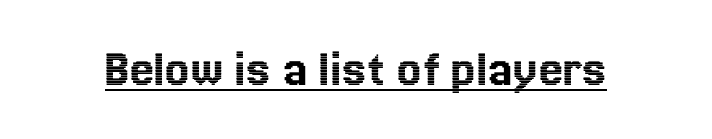
The image shows 54 px text type, upright; set normal letter spacing, underlined; a medium x-height.
